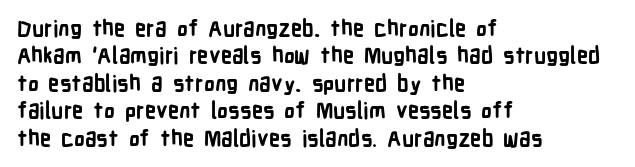
The image shows 22 px bold type, upright; set left-aligned, normal line spacing (1.25x), normal letter spacing, not underlined.
